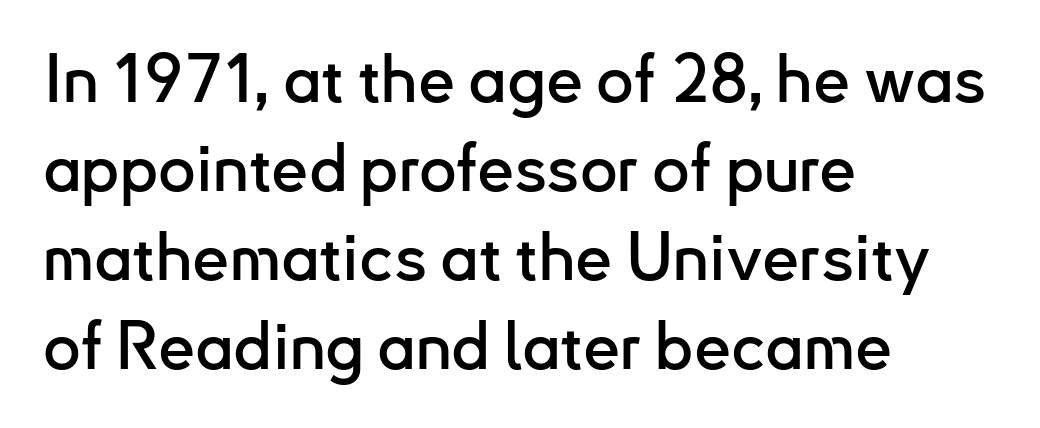
Every row of glyphs begins at an identical x-position on the left. The face used here is proportionally spaced, like ordinary book or web type. You can tell it's not italic because the verticals are truly vertical. Is this a sans? Yes — the strokes have no serifs. Short note: letters normally spaced. Baseline-to-baseline distance is the conventional proportion of letter height.
